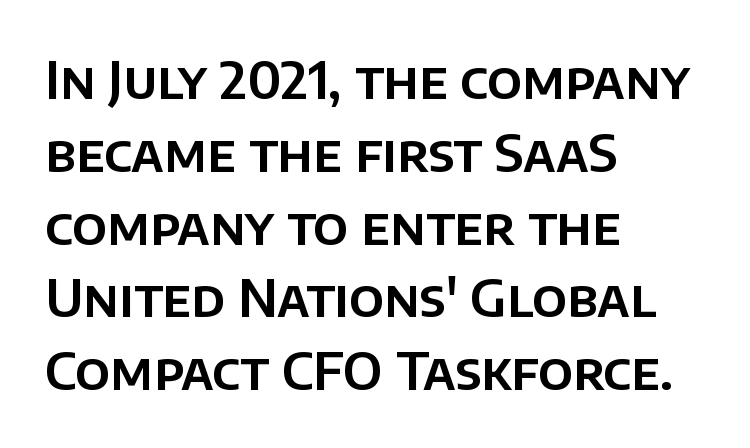
The image shows 52 px sans-serif type, upright; set left-aligned, normal line spacing (1.4x), normal letter spacing, not underlined; low stroke contrast and a large x-height.
